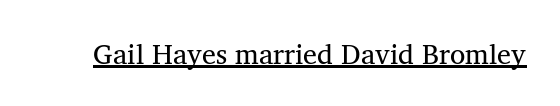
The image shows 28 px regular-weight serif type, upright; set normal letter spacing, underlined; medium stroke contrast and a medium x-height.
